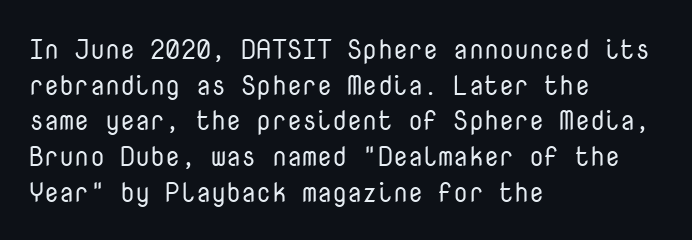
Notice how descenders clear the ascenders below comfortably — that's standard leading. Rule under the text: the space is simply empty. This rendering uses left alignment, leaving the right contour irregular. The type sits square on the baseline with zero lean. The font sits on the lighter half of the weight spectrum, regular included. The gaps between neighbouring characters are ordinary and unremarkable.
